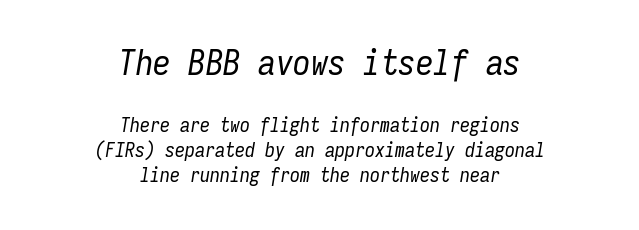
{"italic": "yes", "lean": "right", "slant_degrees": 9, "bold": "no", "weight": "regular", "width": "condensed", "stroke_contrast": "low", "x_height": "medium", "monospaced": "yes", "underline": "no", "align": "center", "line_spacing_ratio": 1.24, "letter_spacing": "normal", "letter_spacing_em": 0.0, "larger_block": "first", "size_ratio": 1.75, "glyph_px": 35}
